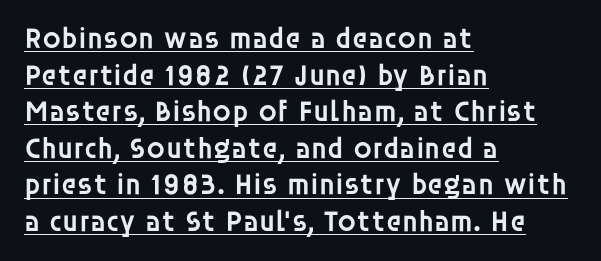
Q: Is the text bold? A: Semi-bold.
Q: Is the text italic (slanted)? A: No, it is upright.
Q: Is the typeface a serif or a sans-serif typeface? A: Sans-serif.
Q: Is the text underlined? A: Yes.
Q: How is the paragraph aligned? A: Left-aligned.
Q: Is the spacing between letters normal or unusually wide? A: Normal.
Q: Width (condensed, normal, or wide)? A: Normal.
Q: Stroke contrast? A: Low.
Q: x-height? A: Large.
Q: Monospaced? A: No.
